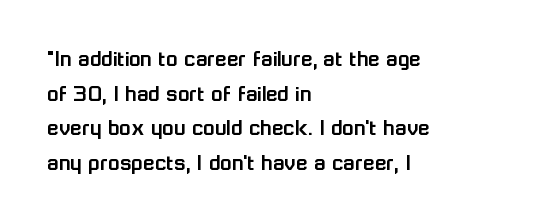
Q: Is the text italic (slanted)? A: No, it is upright.
Q: Is the text underlined? A: No.
Q: How is the paragraph aligned? A: Left-aligned.
Q: Is the spacing between letters normal or unusually wide? A: Normal.
Q: Is the spacing between lines tight, normal or loose? A: Normal.
